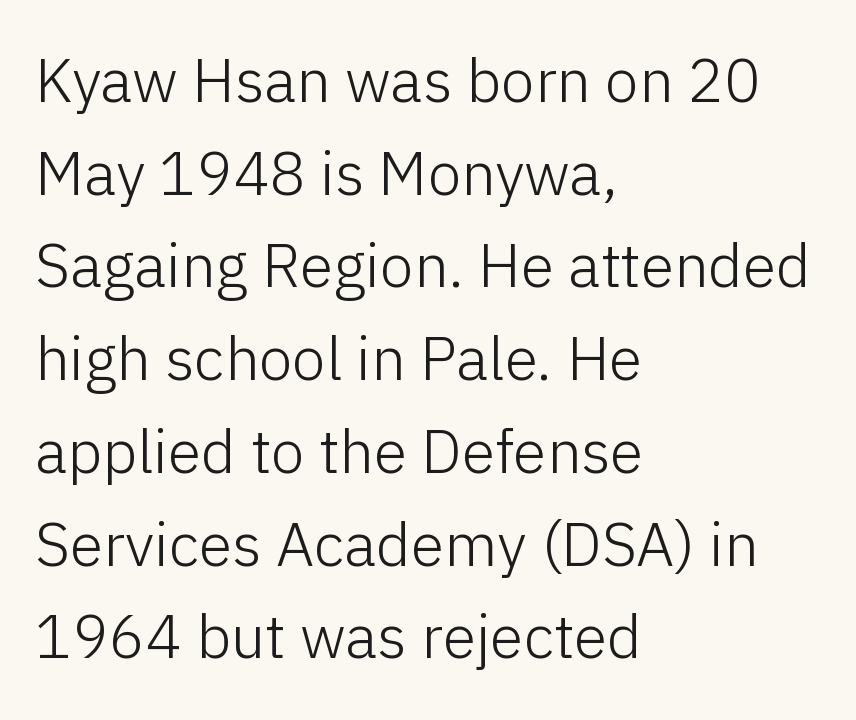
The image shows 61 px light sans-serif type, upright; set left-aligned, normal line spacing (1.52x), normal letter spacing, not underlined; low stroke contrast and a medium x-height.
